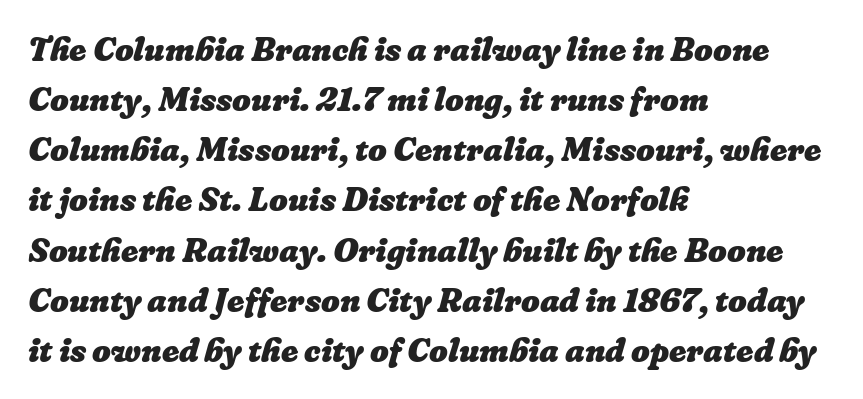
The image shows 33 px heavy type; set left-aligned, normal line spacing (1.52x), normal letter spacing, not underlined; low stroke contrast and a medium x-height.
